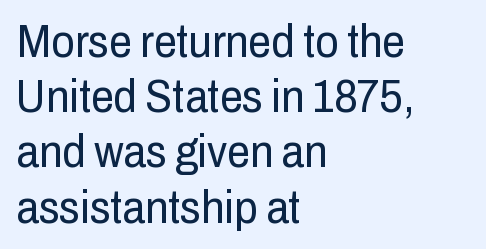
The image shows 46 px regular-weight, condensed sans-serif type, upright; set left-aligned, line spacing 1.2x, normal letter spacing, not underlined; low stroke contrast and a medium x-height.
